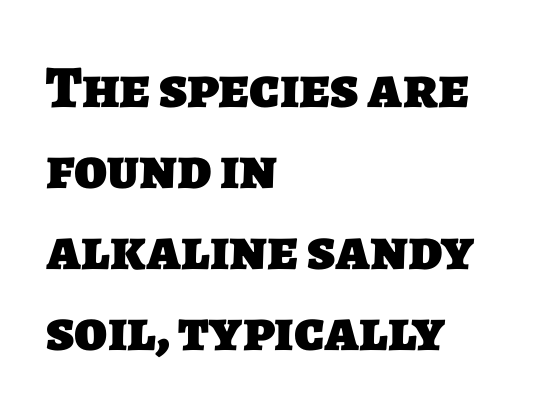
{"serif": "no", "bold": "yes", "weight": "heavy", "width": "normal", "stroke_contrast": "low", "x_height": "large", "monospaced": "no", "underline": "no", "align": "left", "line_spacing": "normal", "line_spacing_ratio": 1.35, "letter_spacing": "normal", "letter_spacing_em": 0.0, "glyph_px": 60}
